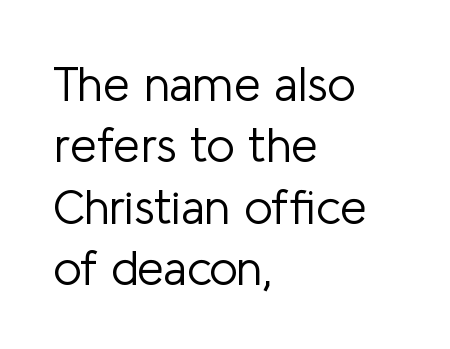
The image shows 48 px light sans-serif type, upright; set left-aligned, normal line spacing (1.28x), normal letter spacing, not underlined; low stroke contrast and a medium x-height.
